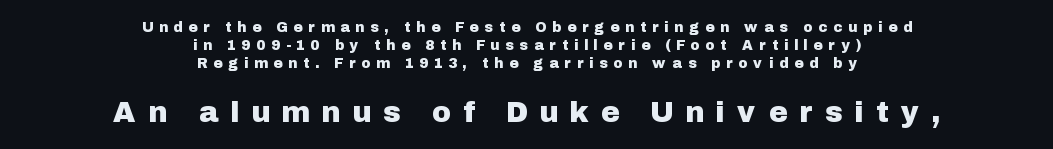
Q: Is the text italic (slanted)? A: No, it is upright.
Q: Is the typeface a serif or a sans-serif typeface? A: Sans-serif.
Q: Is the text underlined? A: No.
Q: How is the paragraph aligned? A: Centered.
Q: Is the spacing between letters normal or unusually wide? A: Unusually wide.
Q: Is the spacing between lines tight, normal or loose? A: Normal.
Q: Which block of text is set in a larger size, the first (top) or the second (bottom)? A: The second (bottom) one.
Q: Width (condensed, normal, or wide)? A: Normal.
Q: Stroke contrast? A: Low.
Q: x-height? A: Medium.
Q: Monospaced? A: No.
